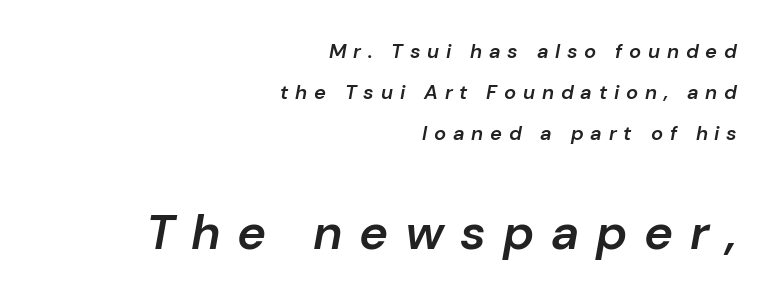
{"italic": "yes", "lean": "right", "slant_degrees": 10, "bold": "semi", "weight": "semibold", "width": "normal", "stroke_contrast": "low", "x_height": "medium", "monospaced": "no", "underline": "no", "align": "right", "line_spacing": "loose", "line_spacing_ratio": 2.05, "letter_spacing": "wide", "letter_spacing_em": 0.34, "larger_block": "second", "size_ratio": 2.45, "glyph_px": 49}
